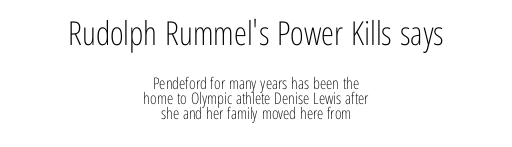
{"serif": "no", "italic": "no", "bold": "no", "weight": "light", "width": "condensed", "stroke_contrast": "low", "x_height": "medium", "monospaced": "no", "underline": "no", "align": "center", "line_spacing": "tight", "line_spacing_ratio": 0.95, "letter_spacing": "normal", "letter_spacing_em": 0.0, "larger_block": "first", "size_ratio": 2.06, "glyph_px": 33}
